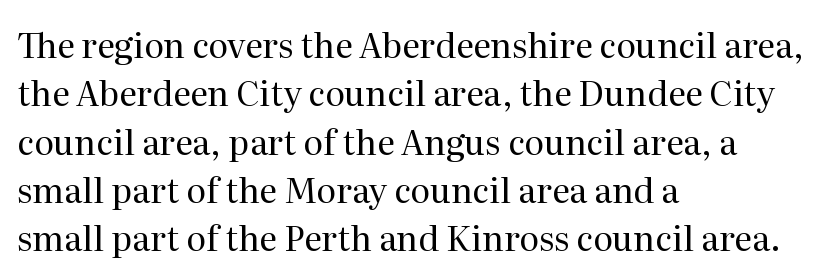
The image shows 34 px regular-weight serif type, upright; set left-aligned, normal line spacing (1.42x), normal letter spacing, not underlined; medium stroke contrast and a medium x-height.
